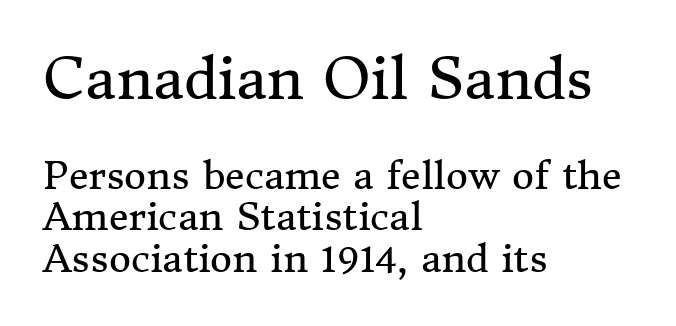
Q: Is the text bold? A: No.
Q: Is the text italic (slanted)? A: No, it is upright.
Q: Is the typeface a serif or a sans-serif typeface? A: Serif.
Q: Is the text underlined? A: No.
Q: How is the paragraph aligned? A: Left-aligned.
Q: Is the spacing between letters normal or unusually wide? A: Normal.
Q: Is the spacing between lines tight, normal or loose? A: Tight.
Q: Which block of text is set in a larger size, the first (top) or the second (bottom)? A: The first (top) one.
Q: Width (condensed, normal, or wide)? A: Normal.
Q: Stroke contrast? A: Medium.
Q: x-height? A: Medium.
Q: Monospaced? A: No.
